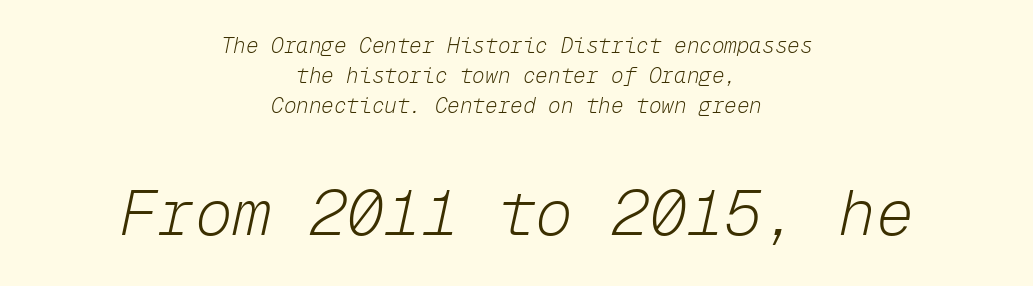
No chunkiness to these letters — they're not bold. Leading: standard. Which margin do the lines hug? Neither — every line sits in the middle. Each letter, wide or thin by design, is forced into the same width here.
